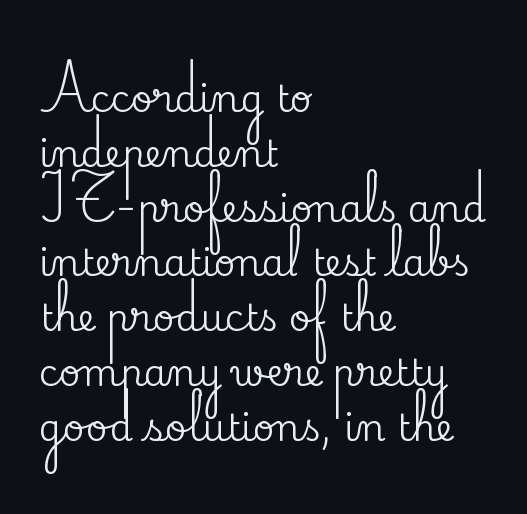
{"serif": "yes", "italic": "no", "width": "normal", "stroke_contrast": "medium", "x_height": "small", "monospaced": "no", "underline": "no", "align": "left", "line_spacing": "normal", "line_spacing_ratio": 1.48, "letter_spacing": "normal", "letter_spacing_em": 0.0, "glyph_px": 37}
